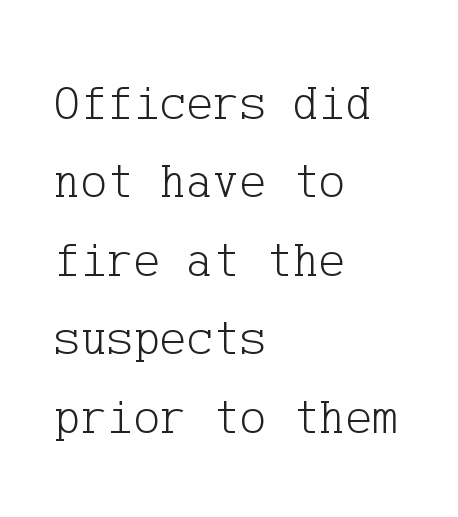
The image shows 50 px light serif type, upright; set left-aligned, normal line spacing (1.57x), normal letter spacing, not underlined; low stroke contrast and a medium x-height.
